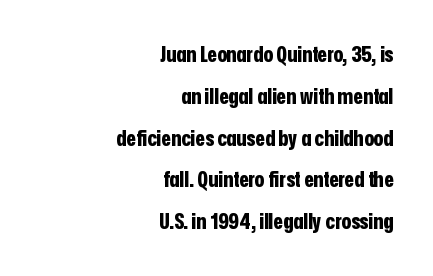
Q: Is the text bold? A: Yes.
Q: Is the text italic (slanted)? A: No, it is upright.
Q: Is the text underlined? A: No.
Q: How is the paragraph aligned? A: Right-aligned.
Q: Is the spacing between letters normal or unusually wide? A: Normal.
Q: Is the spacing between lines tight, normal or loose? A: Loose.
